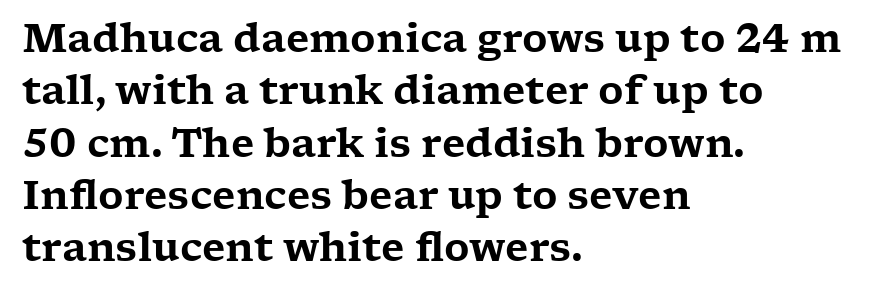
Q: Is the text italic (slanted)? A: No, it is upright.
Q: Is the typeface a serif or a sans-serif typeface? A: Serif.
Q: Is the text underlined? A: No.
Q: How is the paragraph aligned? A: Left-aligned.
Q: Is the spacing between letters normal or unusually wide? A: Normal.
Q: Is the spacing between lines tight, normal or loose? A: Normal.
Q: Width (condensed, normal, or wide)? A: Wide.
Q: Stroke contrast? A: Low.
Q: x-height? A: Medium.
Q: Monospaced? A: No.
